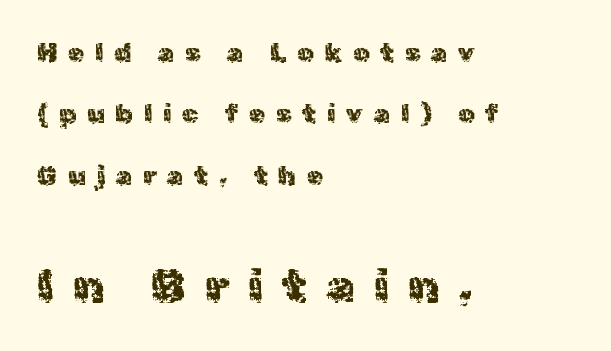
{"serif": "no", "italic": "no", "bold": "no", "weight": "regular", "width": "normal", "x_height": "medium", "monospaced": "no", "underline": "no", "align": "left", "line_spacing": "loose", "line_spacing_ratio": 2.36, "letter_spacing": "wide", "letter_spacing_em": 0.42, "larger_block": "second", "size_ratio": 1.77, "glyph_px": 46}
